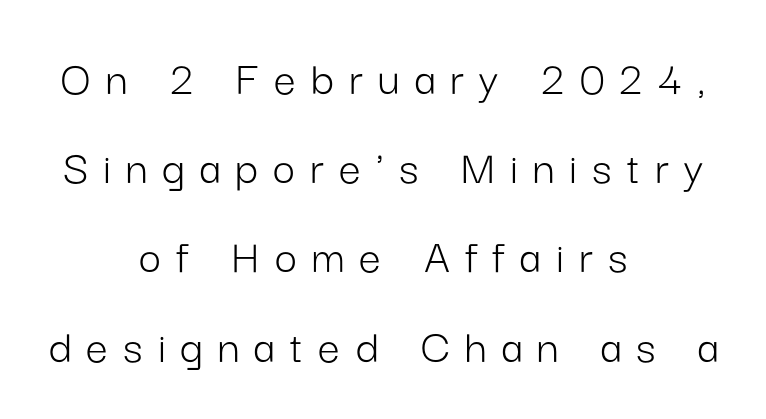
Q: Is the text bold? A: No.
Q: Is the text italic (slanted)? A: No, it is upright.
Q: Is the typeface a serif or a sans-serif typeface? A: Sans-serif.
Q: Is the text underlined? A: No.
Q: How is the paragraph aligned? A: Centered.
Q: Is the spacing between letters normal or unusually wide? A: Unusually wide.
Q: Width (condensed, normal, or wide)? A: Normal.
Q: Stroke contrast? A: Low.
Q: x-height? A: Medium.
Q: Monospaced? A: No.
